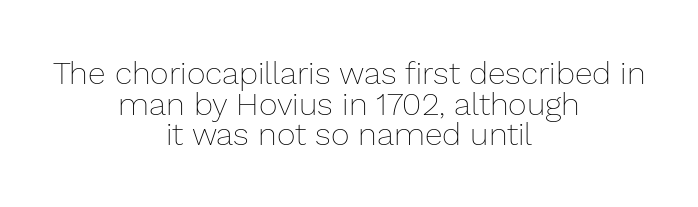
Q: Is the text bold? A: No.
Q: Is the text italic (slanted)? A: No, it is upright.
Q: Is the text underlined? A: No.
Q: How is the paragraph aligned? A: Centered.
Q: Is the spacing between letters normal or unusually wide? A: Normal.
Q: Is the spacing between lines tight, normal or loose? A: Tight.
Q: Width (condensed, normal, or wide)? A: Normal.
Q: Stroke contrast? A: Low.
Q: x-height? A: Medium.
Q: Monospaced? A: No.
